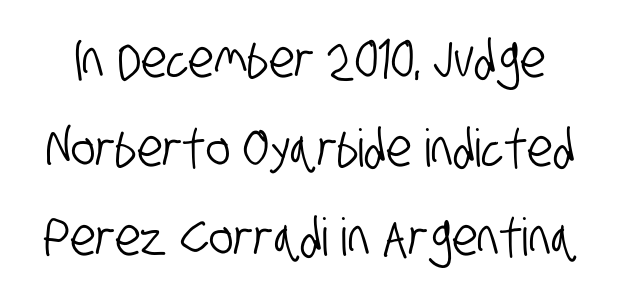
{"serif": "no", "width": "condensed", "stroke_contrast": "low", "x_height": "large", "monospaced": "no", "underline": "no", "line_spacing_ratio": 1.71, "letter_spacing": "normal", "letter_spacing_em": 0.0, "glyph_px": 52}
